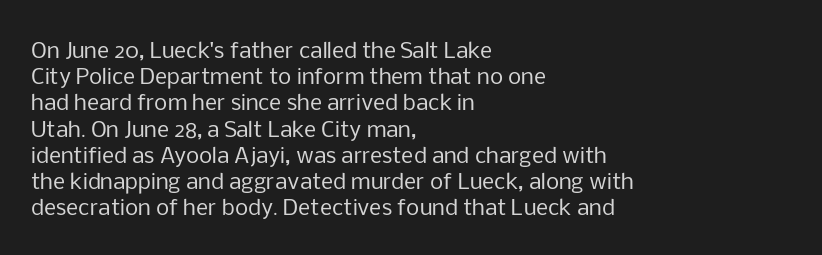
{"italic": "no", "bold": "no", "underline": "no", "align": "left", "line_spacing": "normal", "line_spacing_ratio": 1.25, "letter_spacing": "normal", "letter_spacing_em": 0.0, "glyph_px": 21}
